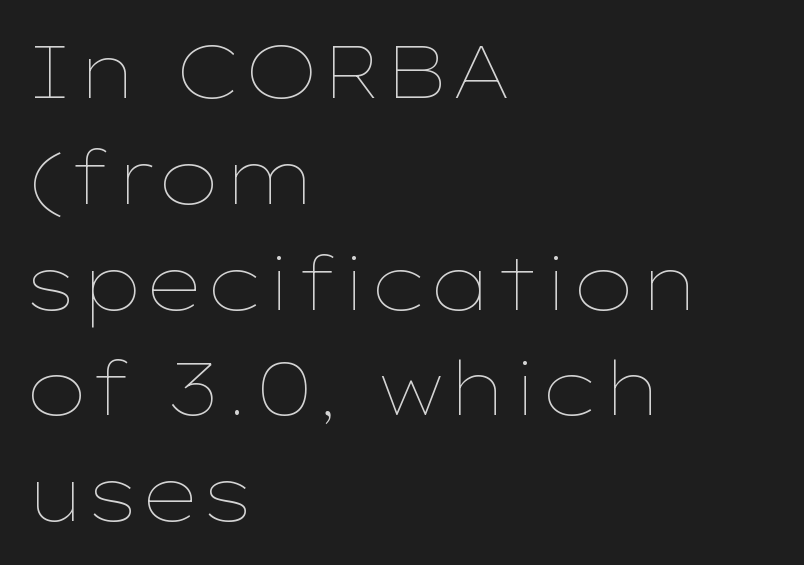
The passage shown is typed in a proportional face where columns would drift. The paragraph shown leans on its left margin. This reads as an unemphasized weight, regular at the heaviest. A typesetter would call this leading conventional body-copy spacing.
